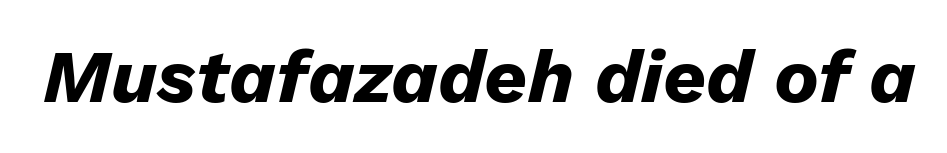
The image shows 75 px heavy type, italic (leaning right); set normal letter spacing, not underlined; low stroke contrast and a medium x-height.
